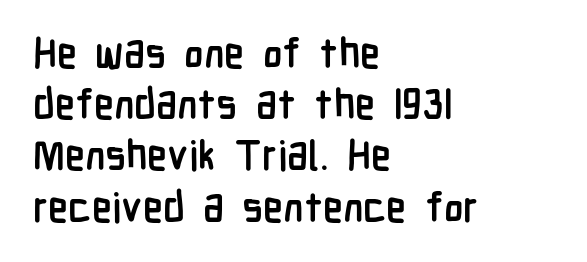
The image shows 41 px semibold, condensed sans-serif type, upright; set left-aligned, normal line spacing (1.25x), normal letter spacing, not underlined; low stroke contrast and a medium x-height.
